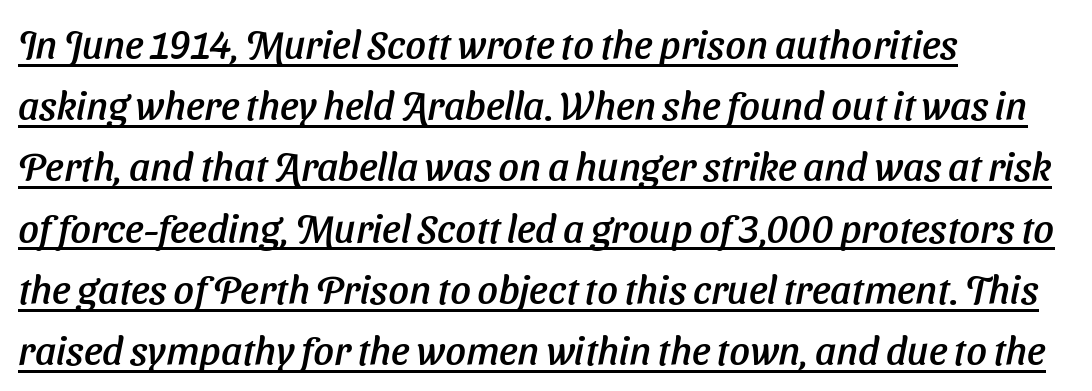
Line beginnings align vertically; line endings do not. Spacing between characters is what you'd get straight out of the box. The leading is moderate, giving the passage an even texture. Does a line run under the words? Yes, clearly. This sample has the flowing, uneven cadence of proportional lettering.
